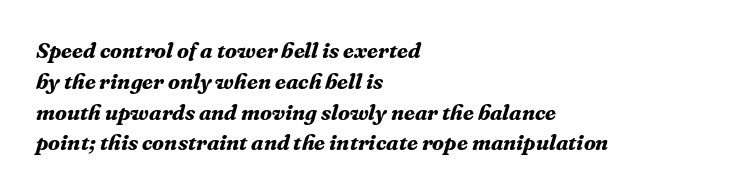
The image shows 22 px bold type, italic (leaning right); set left-aligned, normal line spacing (1.4x), normal letter spacing, not underlined.
